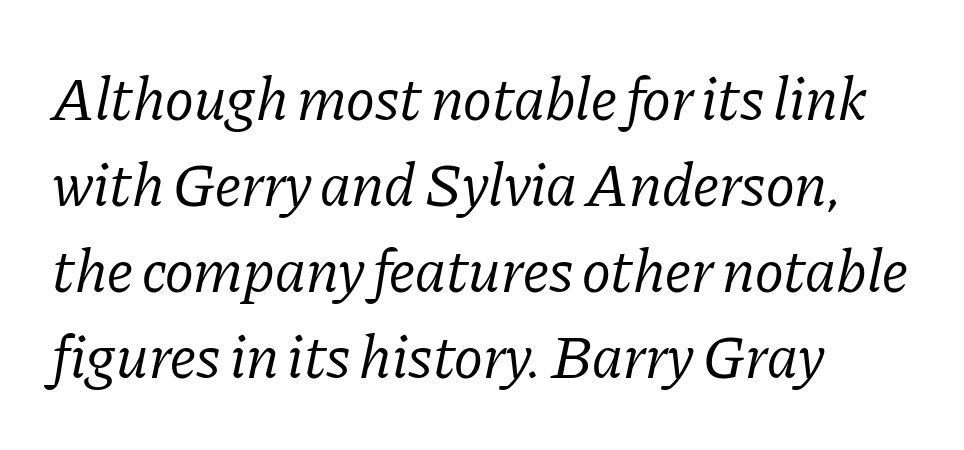
The typeface chosen for these lines features serifs. Slanted lettering throughout. Underlining? Definitely not there. Is the type heavy? It reads as light-to-regular instead. The rendering uses natural spacing where letterforms have individual widths. These lines are set flush left with a ragged right edge.
